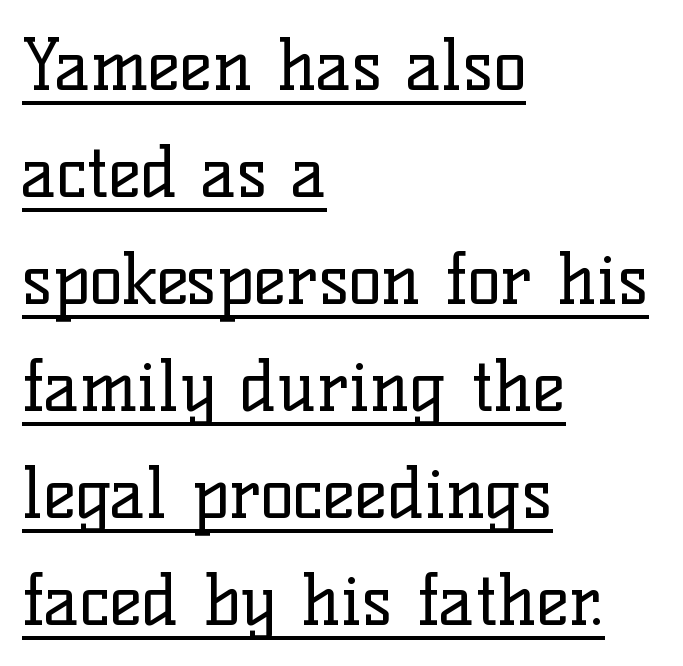
{"serif": "yes", "italic": "no", "bold": "no", "weight": "regular", "width": "normal", "stroke_contrast": "low", "x_height": "medium", "monospaced": "no", "underline": "yes", "align": "left", "line_spacing": "normal", "line_spacing_ratio": 1.53, "letter_spacing": "normal", "letter_spacing_em": 0.0, "glyph_px": 70}
